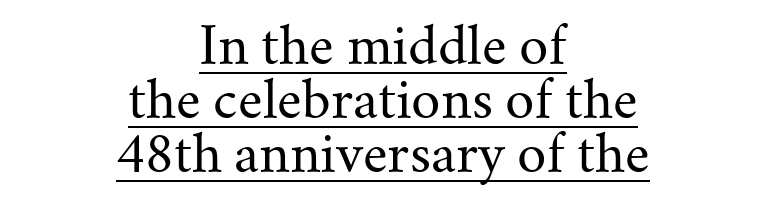
The image shows 51 px regular-weight serif type, upright; set centered, tight line spacing (1.06x), normal letter spacing, underlined; medium stroke contrast and a small x-height.
